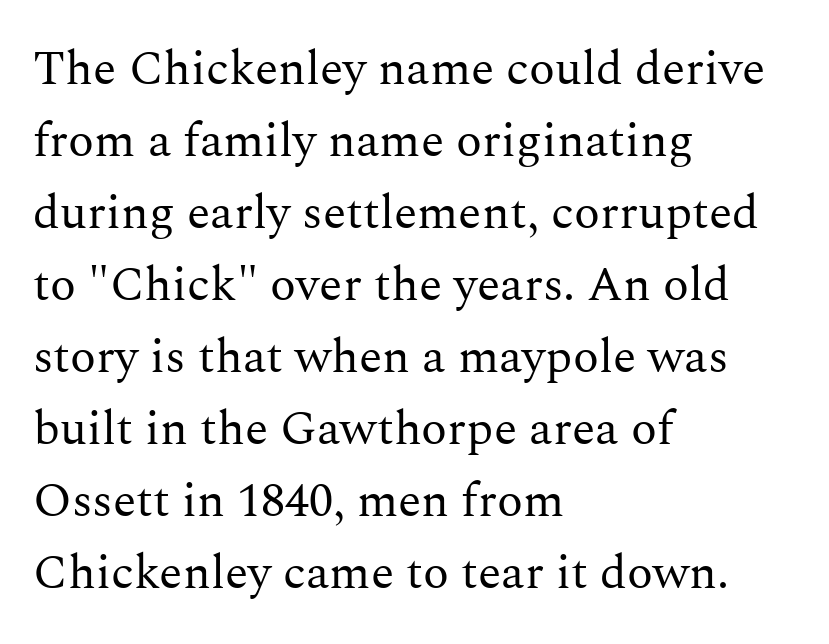
Style check: upright. A typesetter would call this proportional, since set widths differ per character. Words appear dense and cohesive because spacing is normal. Quick note: interline space is typical. Weight class: somewhere from thin through regular.
